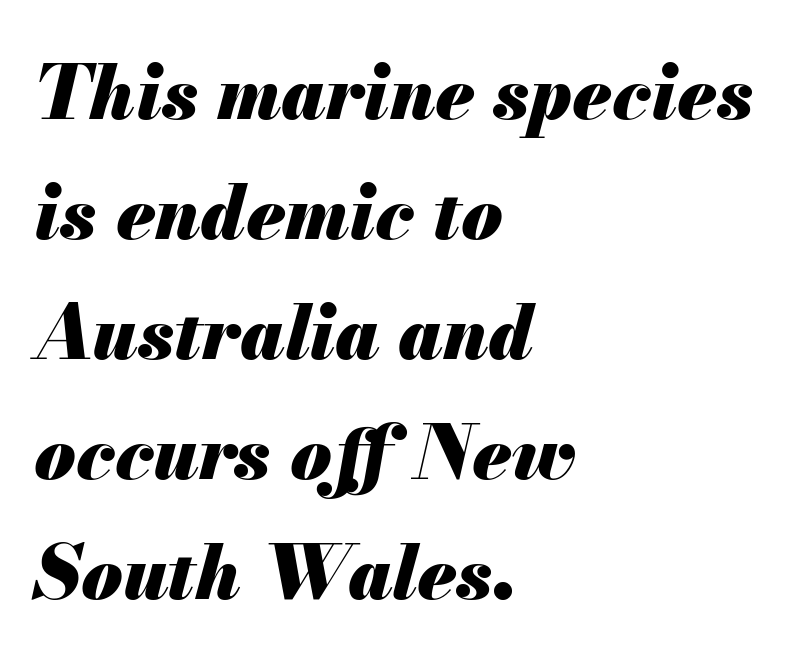
Observe the ordinary spacing: letters are neighbours, not strangers. Alignment: flush left. Does the weight exceed regular? Yes, all the way to bold. Posture: slanted.
